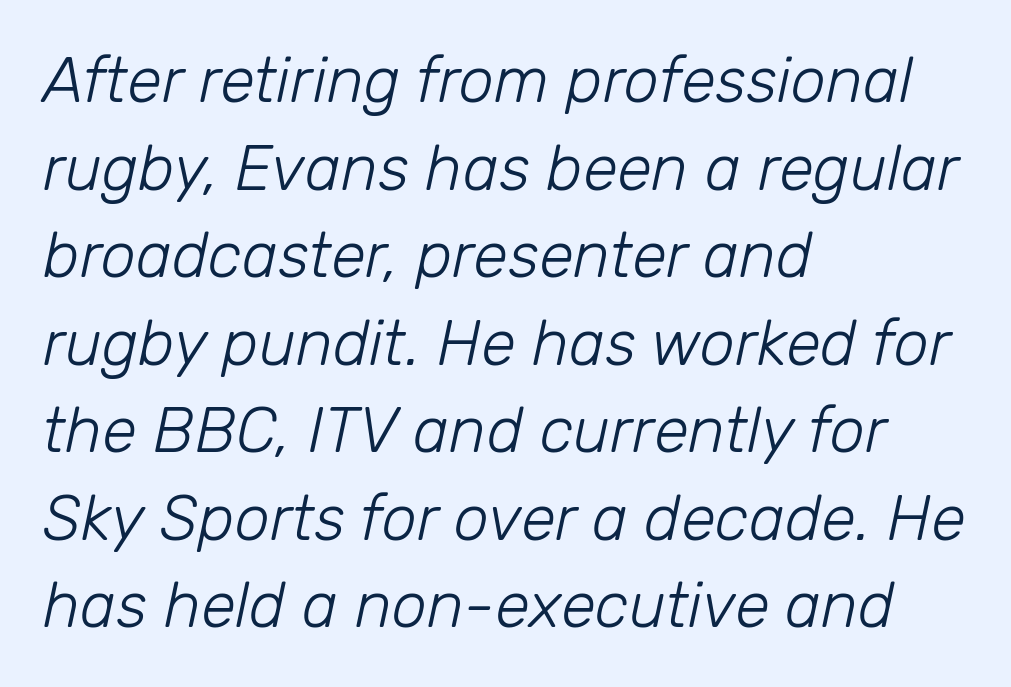
The image shows 63 px light type, italic (leaning right); set left-aligned, normal line spacing (1.39x), normal letter spacing, not underlined; low stroke contrast and a medium x-height.
